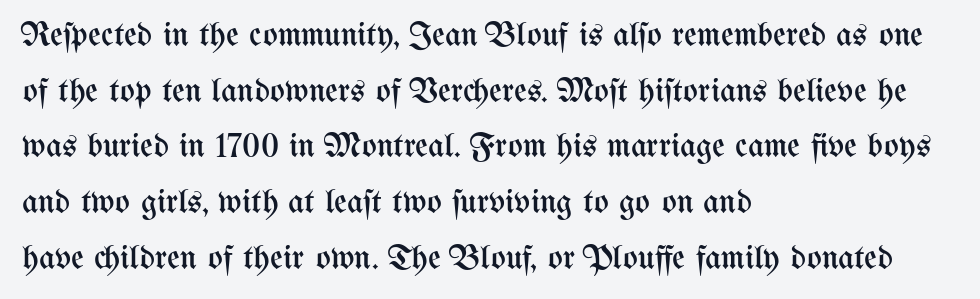
Inter-character spacing is left at the font's built-in metrics. The lines sit at an ordinary, default distance from one another. A roman cut, with each character standing at attention. The strokes carry an ordinary text weight at most. No word sits above an underline. A classic flush-left, rag-right setting is used for this passage.
